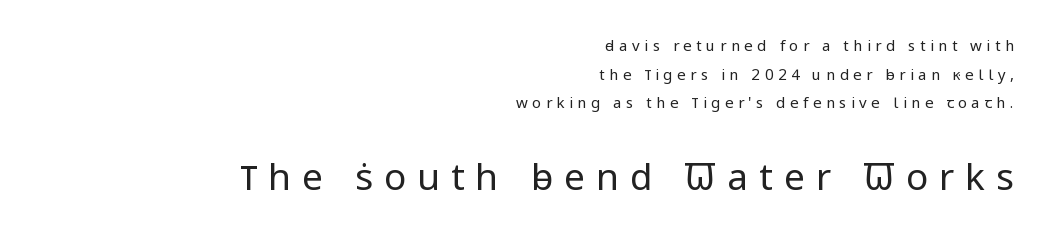
Q: Is the text bold? A: No.
Q: Is the text italic (slanted)? A: No, it is upright.
Q: Is the typeface a serif or a sans-serif typeface? A: Sans-serif.
Q: Is the text underlined? A: No.
Q: How is the paragraph aligned? A: Right-aligned.
Q: Is the spacing between letters normal or unusually wide? A: Unusually wide.
Q: Is the spacing between lines tight, normal or loose? A: Loose.
Q: Which block of text is set in a larger size, the first (top) or the second (bottom)? A: The second (bottom) one.
Q: Width (condensed, normal, or wide)? A: Normal.
Q: Stroke contrast? A: Low.
Q: x-height? A: Medium.
Q: Monospaced? A: No.
